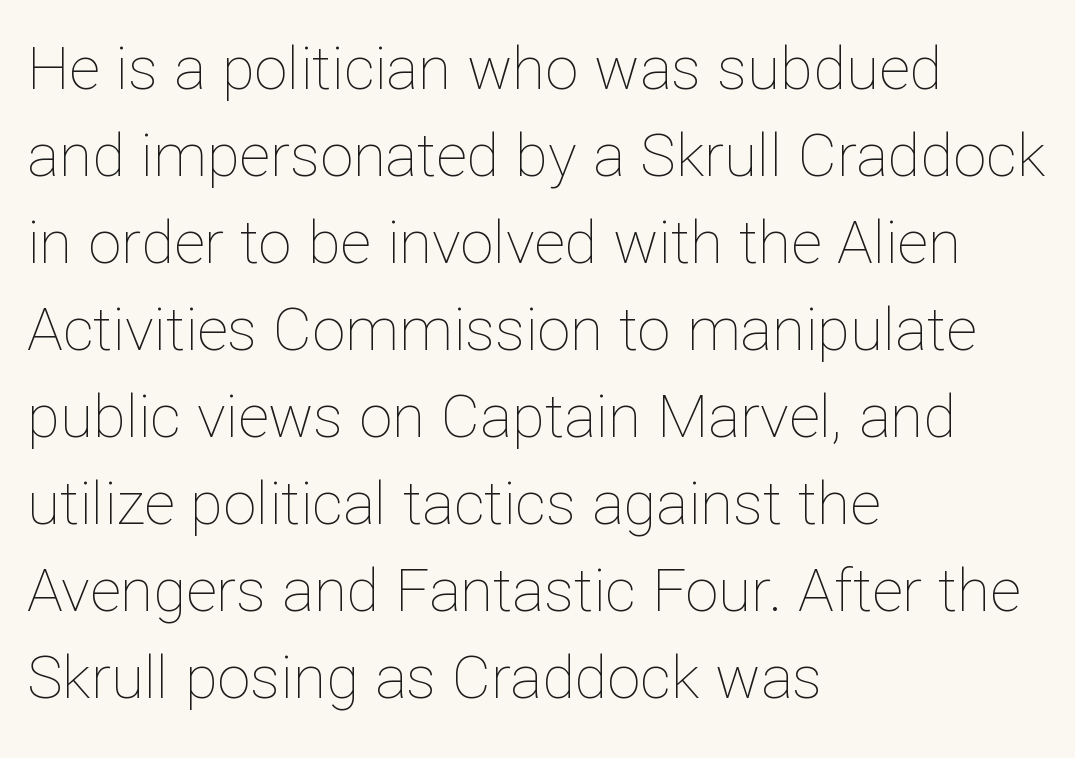
Typeset ragged right — the left edge is the straight one. Heft: none added — not bold. Normally led — the rows are evenly, conventionally spaced. Standard letterfit; no display-style spreading of the glyphs. You could not count columns in this text — the font is proportionally spaced.
